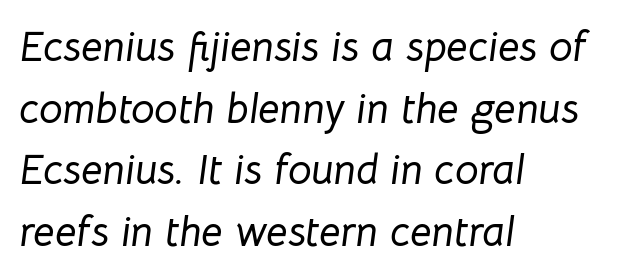
Q: Is the text italic (slanted)? A: Yes, it leans right by about 8 degrees.
Q: Is the text underlined? A: No.
Q: How is the paragraph aligned? A: Left-aligned.
Q: Is the spacing between letters normal or unusually wide? A: Normal.
Q: Is the spacing between lines tight, normal or loose? A: Normal.
Q: Width (condensed, normal, or wide)? A: Normal.
Q: Stroke contrast? A: Low.
Q: x-height? A: Medium.
Q: Monospaced? A: No.
